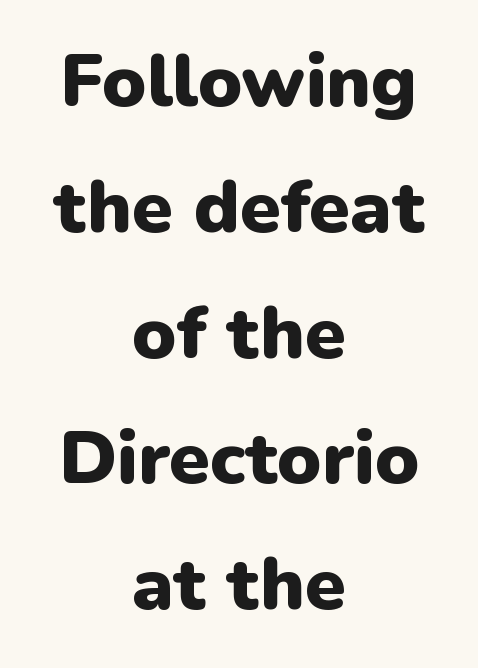
Font category for this specimen: sans-serif. Nope, not italic — everything's standing straight. This sample uses plain, unmodified letter spacing. The letters advance in unequal steps, a hallmark of proportional type. What weight is shown? A full bold with thick strokes.
